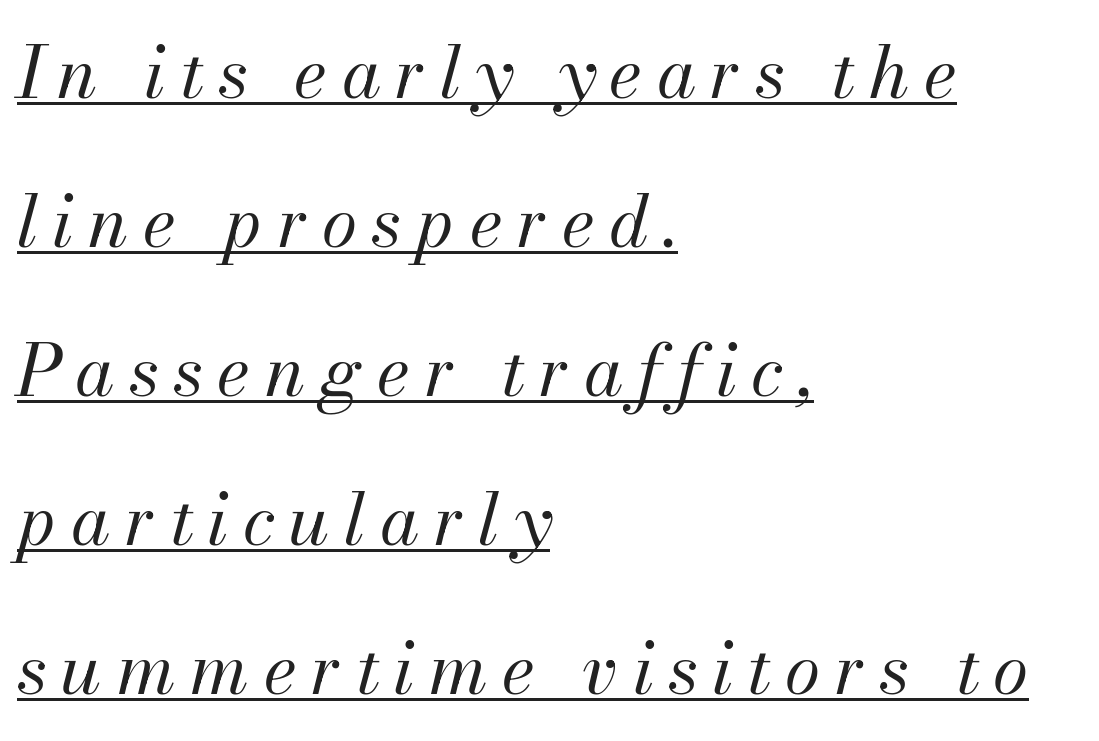
The image shows 72 px regular-weight type, italic (leaning right); set left-aligned, loose line spacing (2.07x), unusually wide letter spacing (+0.2 em), underlined; medium stroke contrast and a small x-height.
